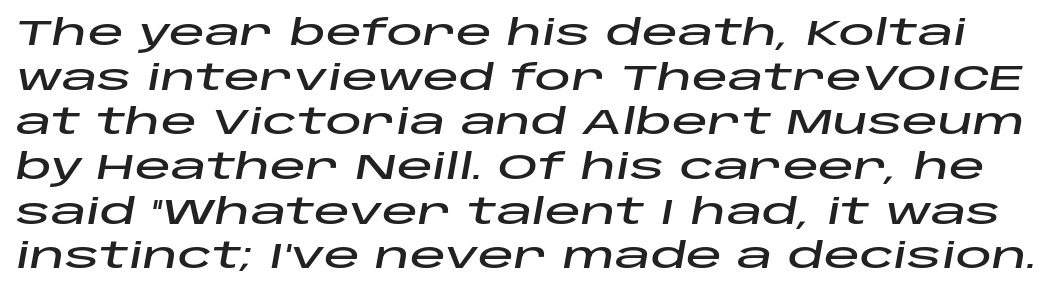
{"italic": "yes", "lean": "right", "slant_degrees": 10, "width": "wide", "stroke_contrast": "low", "x_height": "large", "monospaced": "no", "underline": "no", "line_spacing_ratio": 1.24, "letter_spacing": "normal", "letter_spacing_em": 0.0, "glyph_px": 36}
